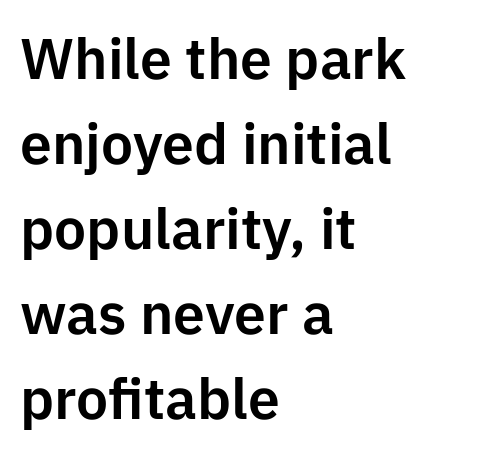
Q: Is the text italic (slanted)? A: No, it is upright.
Q: Is the typeface a serif or a sans-serif typeface? A: Sans-serif.
Q: Is the text underlined? A: No.
Q: How is the paragraph aligned? A: Left-aligned.
Q: Is the spacing between letters normal or unusually wide? A: Normal.
Q: Is the spacing between lines tight, normal or loose? A: Normal.
Q: Width (condensed, normal, or wide)? A: Normal.
Q: Stroke contrast? A: Low.
Q: x-height? A: Medium.
Q: Monospaced? A: No.
